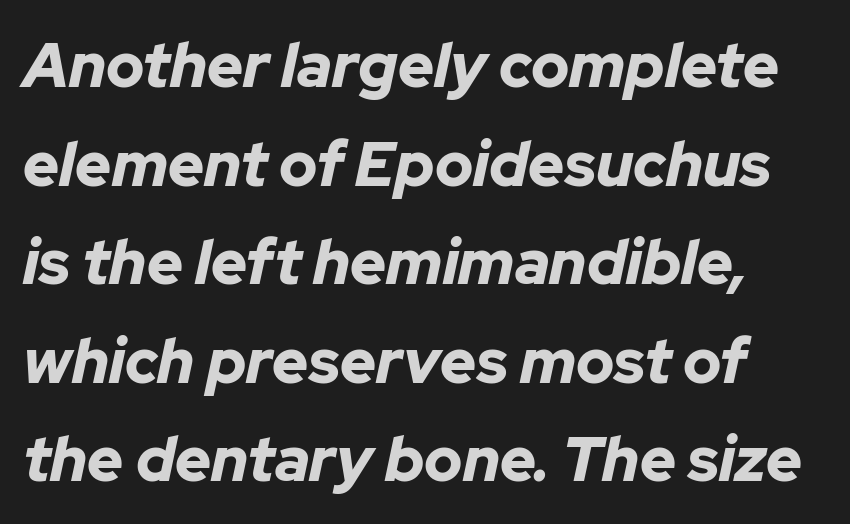
Q: Is the text bold? A: Yes.
Q: Is the text italic (slanted)? A: Yes, it leans right by about 12 degrees.
Q: Is the text underlined? A: No.
Q: Is the spacing between letters normal or unusually wide? A: Normal.
Q: Is the spacing between lines tight, normal or loose? A: Normal.
Q: Width (condensed, normal, or wide)? A: Normal.
Q: Stroke contrast? A: Low.
Q: x-height? A: Medium.
Q: Monospaced? A: No.
